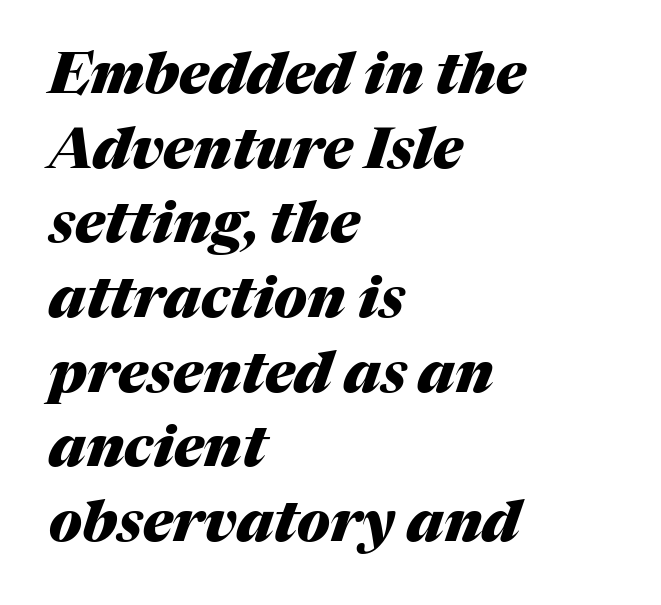
{"italic": "yes", "lean": "right", "slant_degrees": 17, "bold": "yes", "weight": "heavy", "width": "normal", "stroke_contrast": "medium", "x_height": "medium", "monospaced": "no", "underline": "no", "align": "left", "line_spacing": "normal", "line_spacing_ratio": 1.31, "letter_spacing": "normal", "letter_spacing_em": 0.0, "glyph_px": 57}
